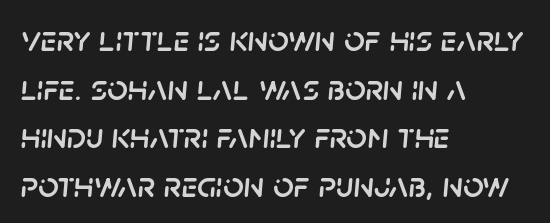
The image shows 36 px text type, italic (leaning right); set left-aligned, normal line spacing (1.35x), normal letter spacing, not underlined; low stroke contrast and a large x-height.
